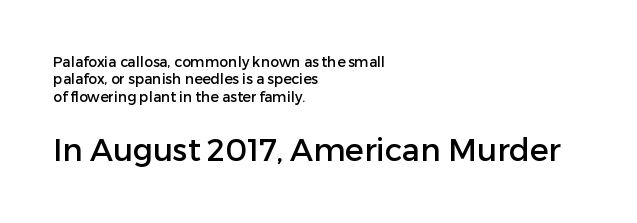
Note the varied advance widths — an 'i' is clearly narrower than an 'm'. Between these two stacked blocks, the lower one wins on size. Spacing between characters is what you'd get straight out of the box. A typesetter would call this leading conventional body-copy spacing. The type sits square on the baseline with zero lean. The passage shown is not underscored anywhere.
